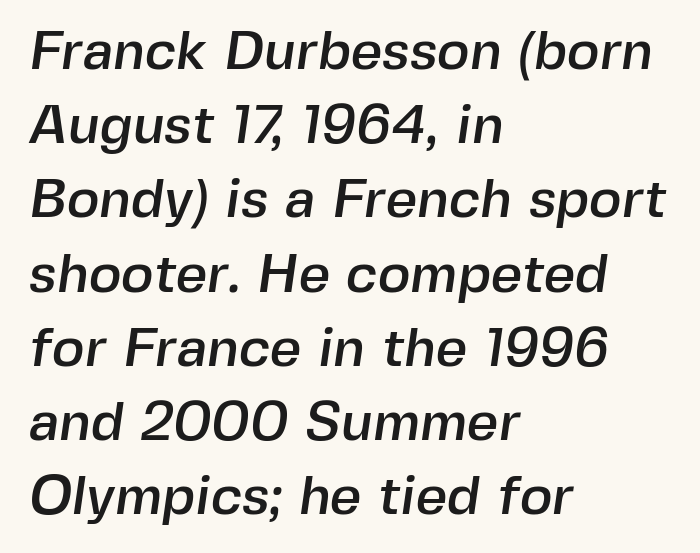
The image shows 55 px sans-serif type; set left-aligned, normal line spacing (1.35x), normal letter spacing, not underlined; a medium x-height.
